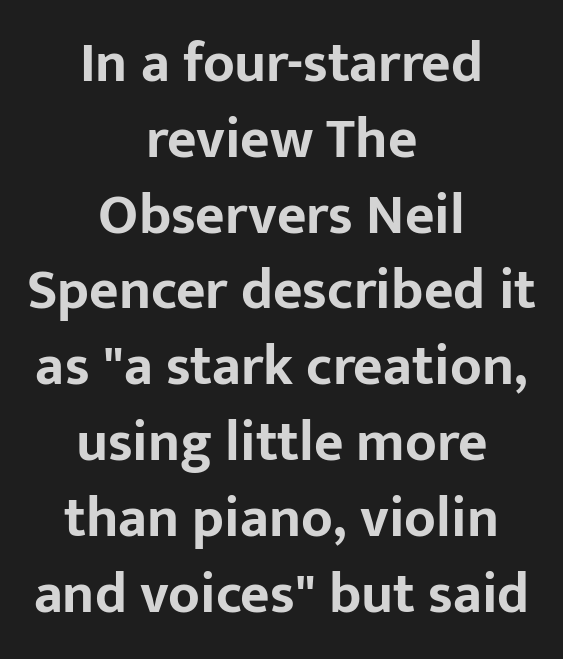
These lines keep a tight, regular rhythm from letter to letter. Proportional: the letters do not fall into vertical columns. These lines are composed in type without serifs. Glance below the letters and you will spot only blank space. Alignment: centered. Quick note: not italic, upright.
